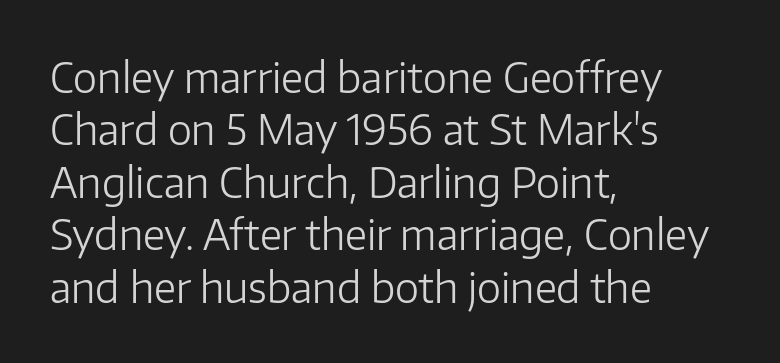
The image shows 41 px light sans-serif type, upright; set left-aligned, normal line spacing (1.28x), normal letter spacing, not underlined; low stroke contrast and a medium x-height.
